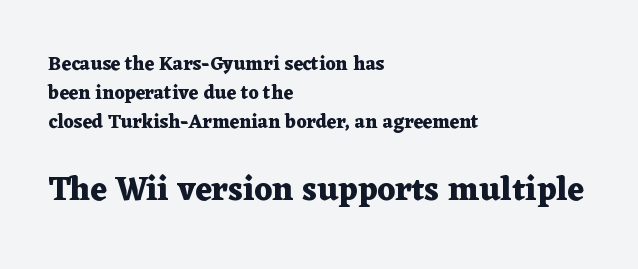
{"serif": "yes", "italic": "no", "bold": "yes", "weight": "heavy", "width": "wide", "stroke_contrast": "medium", "x_height": "medium", "monospaced": "no", "underline": "no", "align": "left", "line_spacing": "normal", "line_spacing_ratio": 1.53, "letter_spacing": "normal", "letter_spacing_em": 0.0, "larger_block": "second", "size_ratio": 1.74, "glyph_px": 33}
